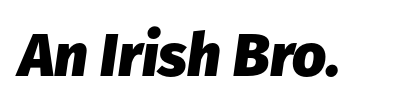
The image shows 60 px heavy type, italic (leaning right); set normal letter spacing, not underlined; low stroke contrast and a medium x-height.
